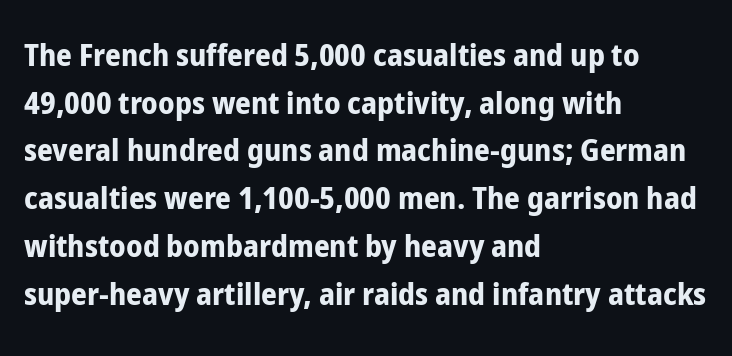
Casual observation: everything's shoved over to the left. The letters stand upright; this is a roman face. A sans-serif font was chosen for this passage. The face used here has the dense, thick strokes of a bold. Spacing between characters is what you'd get straight out of the box.
